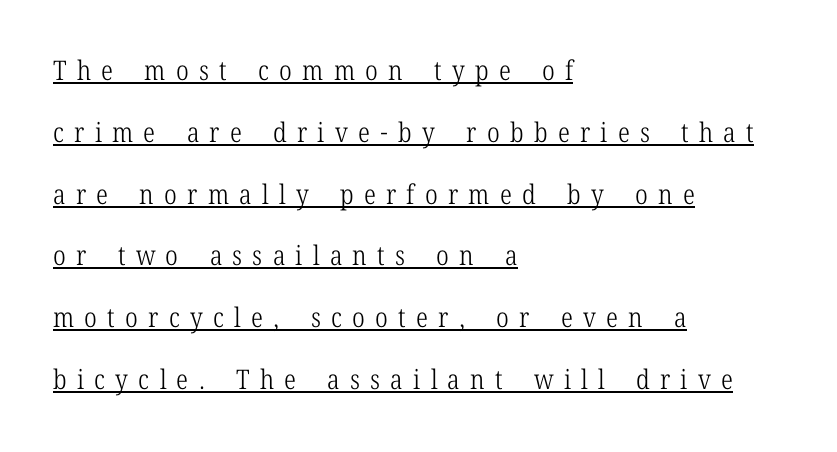
The image shows 27 px text type, upright; set left-aligned, loose line spacing (2.29x), unusually wide letter spacing (+0.38 em), underlined.
